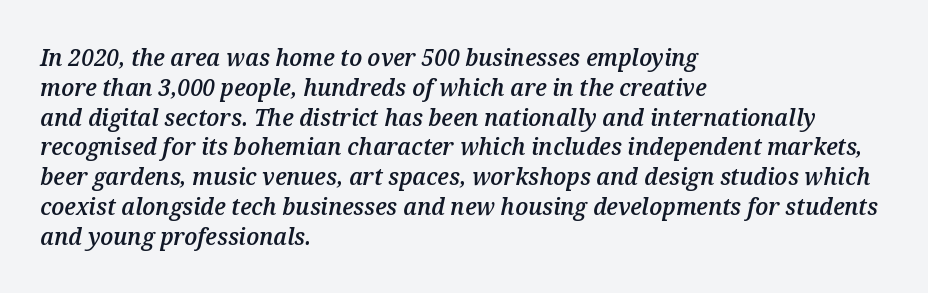
Q: Is the text bold? A: Semi-bold.
Q: Is the text italic (slanted)? A: Yes, it leans right by about 12 degrees.
Q: Is the text underlined? A: No.
Q: How is the paragraph aligned? A: Left-aligned.
Q: Is the spacing between letters normal or unusually wide? A: Normal.
